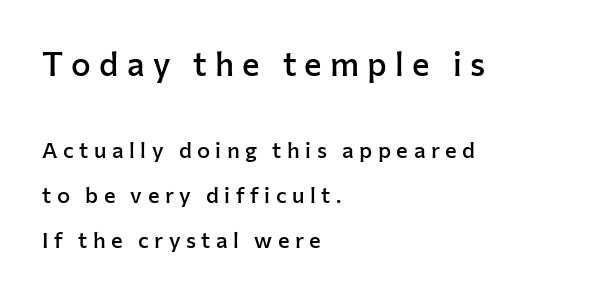
{"serif": "no", "italic": "no", "bold": "semi", "weight": "semibold", "width": "normal", "stroke_contrast": "low", "x_height": "medium", "monospaced": "no", "underline": "no", "align": "left", "line_spacing": "loose", "line_spacing_ratio": 2.03, "letter_spacing": "wide", "letter_spacing_em": 0.25, "larger_block": "first", "size_ratio": 1.5, "glyph_px": 33}
